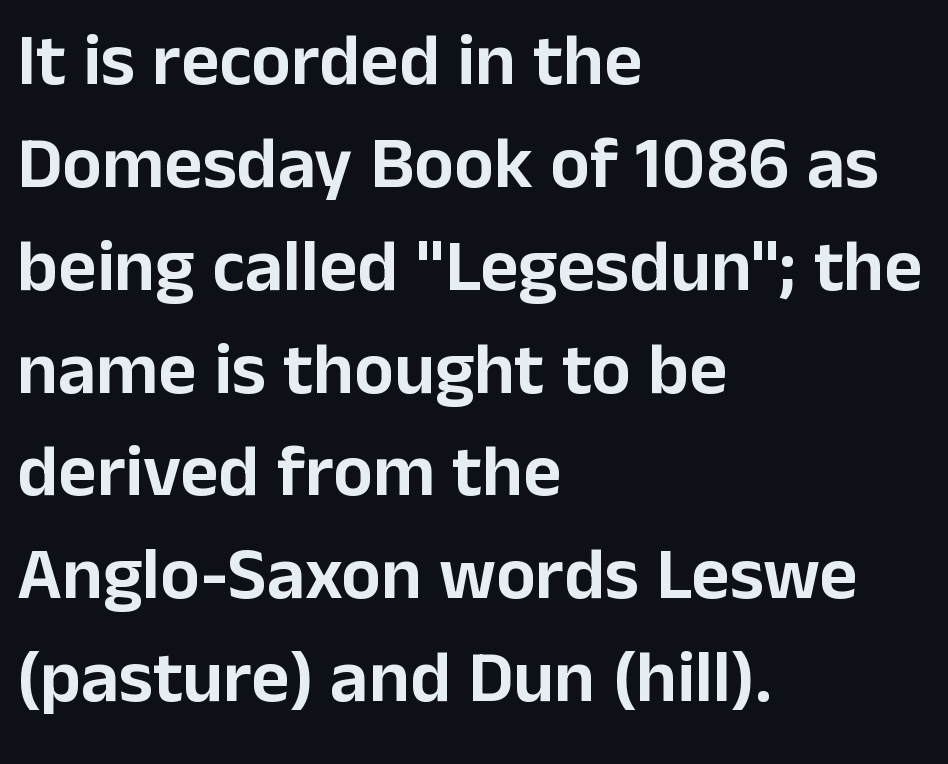
When letters stand straight like this, we call the style roman or upright. All the whitespace from short lines collects on the right. Looks like regular typesetting: each glyph gets only the width it needs. In terms of leading, this rendering sits right in the middle.
